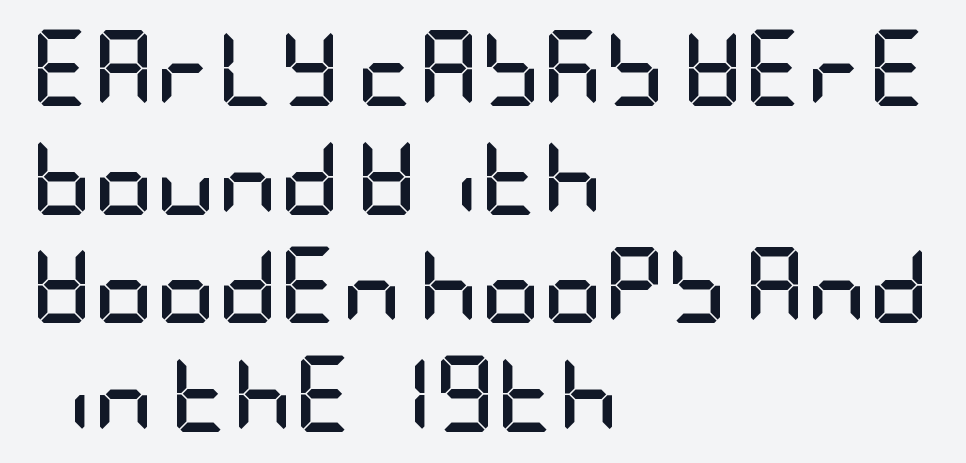
Descenders hang freely into open space. The specimen reads as upright at a glance. Each new line begins a customary step beneath the previous one. No extra tracking has been applied to these lines. The glyphs have the mass of a bold cut. A student would call this left alignment; a typographer would say flush left, rag right.
